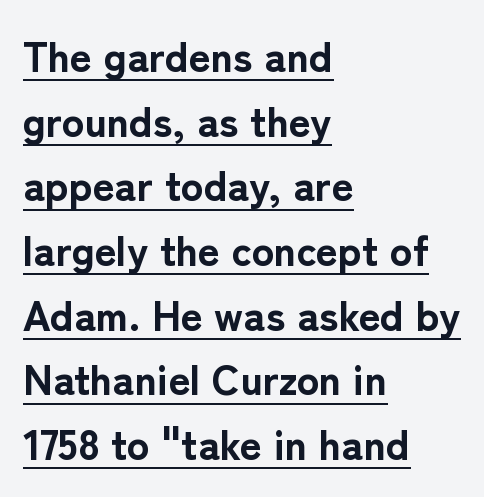
{"serif": "no", "italic": "no", "bold": "yes", "weight": "bold", "width": "normal", "stroke_contrast": "low", "x_height": "medium", "monospaced": "no", "underline": "yes", "align": "left", "line_spacing": "normal", "line_spacing_ratio": 1.54, "letter_spacing": "normal", "letter_spacing_em": 0.0, "glyph_px": 42}
